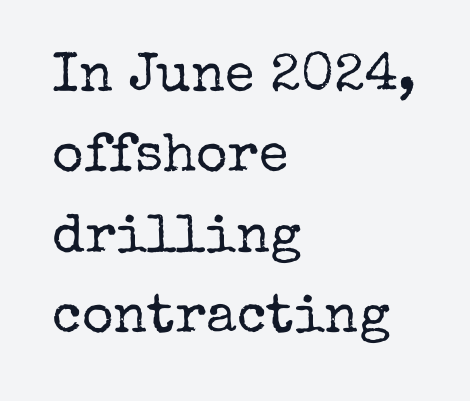
The image shows 54 px regular-weight serif type, upright; set left-aligned, normal line spacing (1.49x), normal letter spacing, not underlined; low stroke contrast and a medium x-height.
